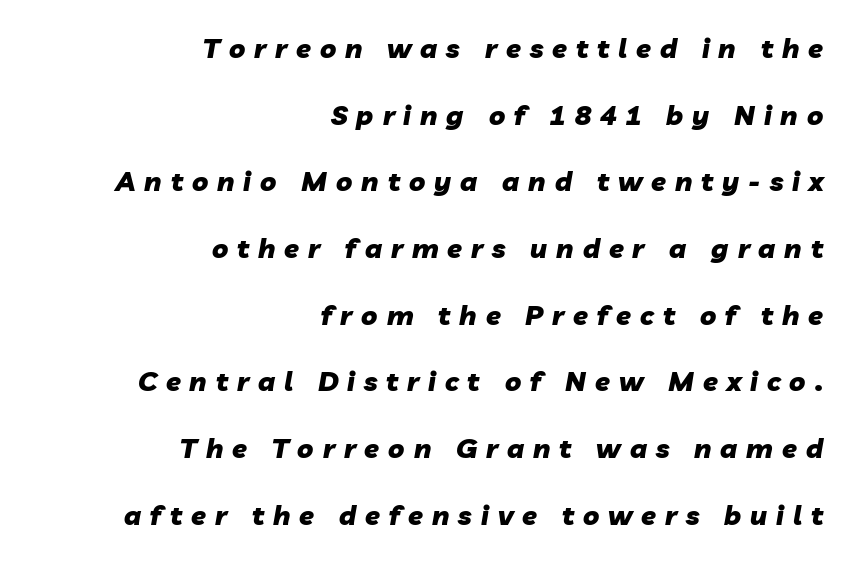
The image shows 27 px bold type, italic (leaning right); set right-aligned, loose line spacing (2.47x), unusually wide letter spacing (+0.33 em), not underlined.
